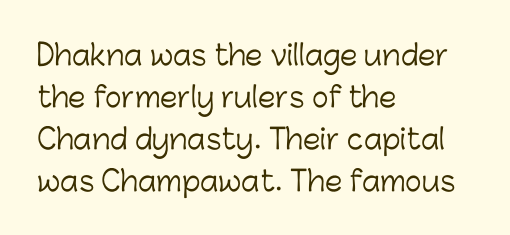
{"serif": "no", "italic": "no", "bold": "no", "weight": "light", "width": "normal", "stroke_contrast": "low", "x_height": "medium", "monospaced": "no", "underline": "no", "align": "left", "line_spacing": "normal", "line_spacing_ratio": 1.5, "letter_spacing": "normal", "letter_spacing_em": 0.0, "glyph_px": 28}
